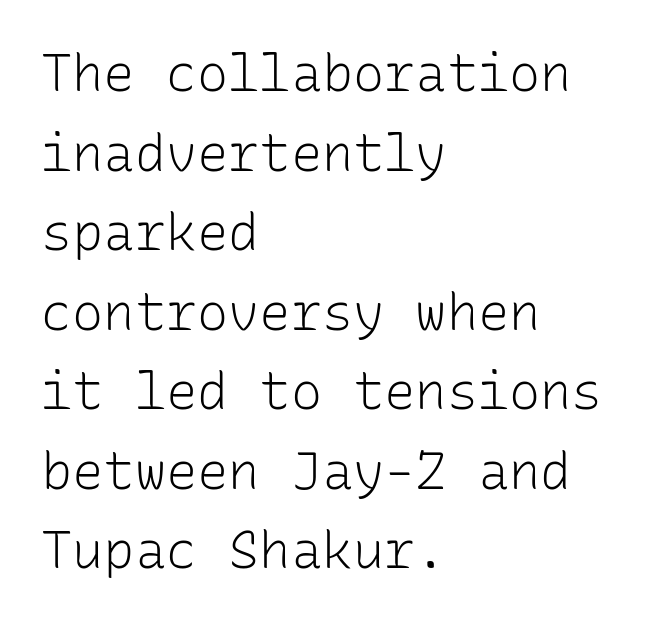
{"serif": "no", "italic": "no", "bold": "no", "weight": "light", "width": "normal", "stroke_contrast": "low", "x_height": "medium", "monospaced": "yes", "underline": "no", "align": "left", "line_spacing": "normal", "line_spacing_ratio": 1.53, "letter_spacing": "normal", "letter_spacing_em": 0.0, "glyph_px": 52}
